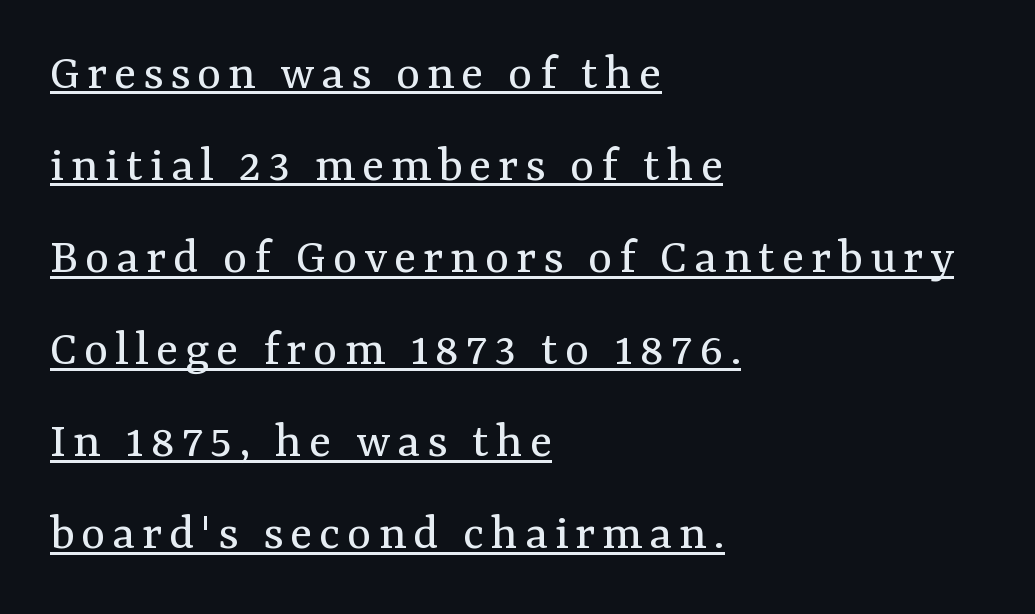
Q: Is the text bold? A: No.
Q: Is the text italic (slanted)? A: No, it is upright.
Q: Is the typeface a serif or a sans-serif typeface? A: Serif.
Q: Is the text underlined? A: Yes.
Q: How is the paragraph aligned? A: Left-aligned.
Q: Width (condensed, normal, or wide)? A: Normal.
Q: Stroke contrast? A: Medium.
Q: x-height? A: Medium.
Q: Monospaced? A: No.
